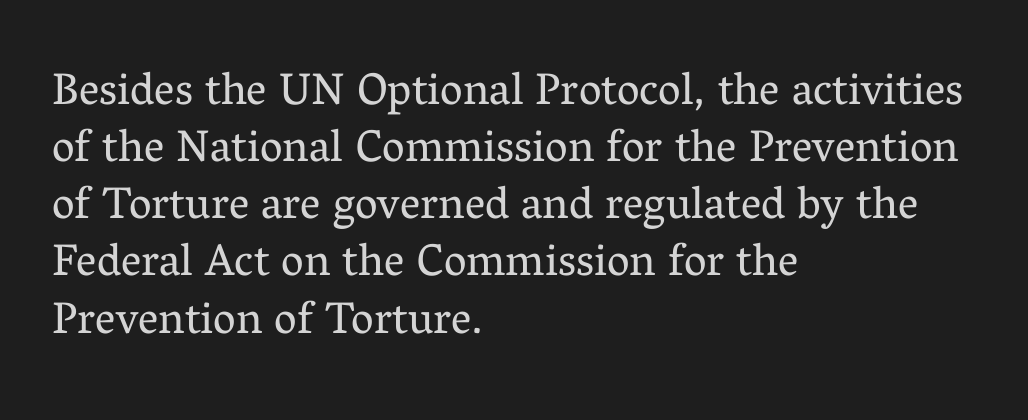
{"serif": "yes", "italic": "no", "bold": "no", "weight": "regular", "width": "normal", "stroke_contrast": "medium", "x_height": "medium", "monospaced": "no", "underline": "no", "align": "left", "line_spacing": "normal", "line_spacing_ratio": 1.27, "letter_spacing": "normal", "letter_spacing_em": 0.0, "glyph_px": 45}
